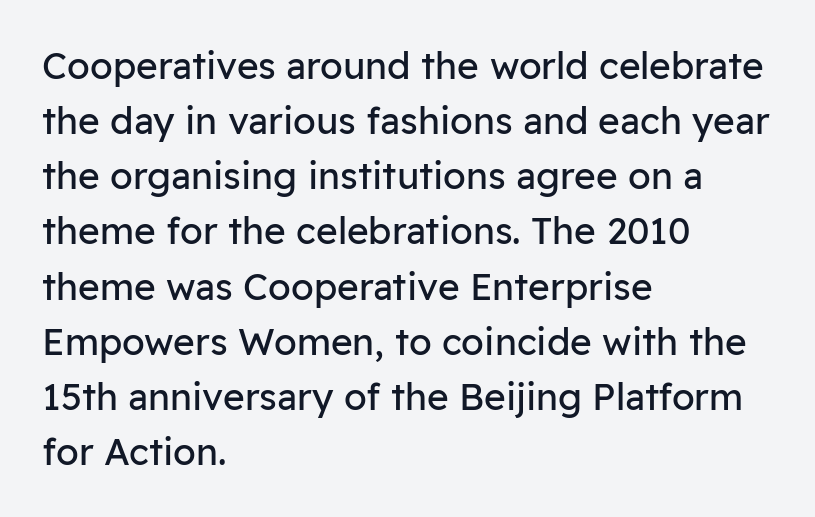
The image shows 37 px regular-weight sans-serif type, upright; set left-aligned, normal line spacing (1.49x), normal letter spacing, not underlined; low stroke contrast and a medium x-height.
